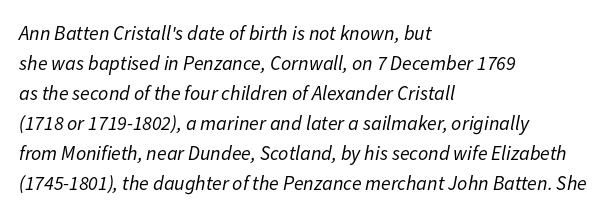
{"italic": "yes", "lean": "right", "slant_degrees": 11, "bold": "no", "underline": "no", "align": "left", "line_spacing": "normal", "line_spacing_ratio": 1.5, "letter_spacing": "normal", "letter_spacing_em": 0.0, "glyph_px": 20}
